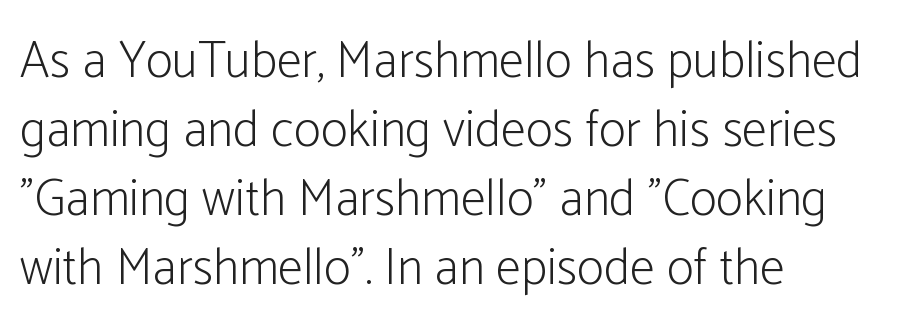
The image shows 51 px light, condensed sans-serif type, upright; set left-aligned, normal line spacing (1.35x), normal letter spacing, not underlined; low stroke contrast and a medium x-height.
